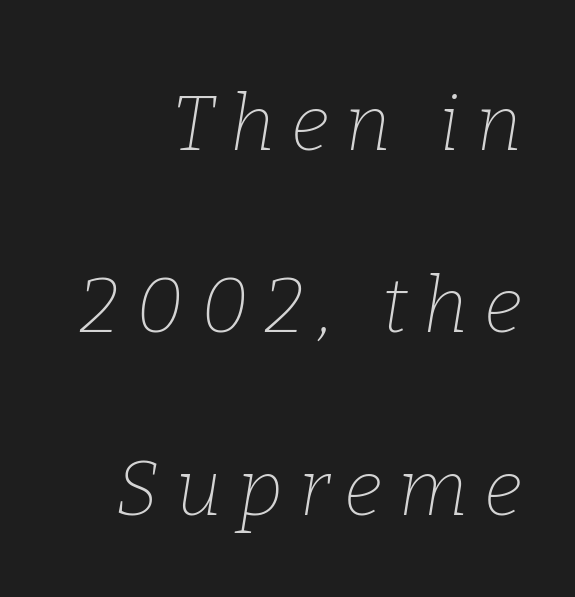
Q: Is the text bold? A: No.
Q: Is the text italic (slanted)? A: Yes, it leans right by about 9 degrees.
Q: Is the typeface a serif or a sans-serif typeface? A: Serif.
Q: Is the text underlined? A: No.
Q: How is the paragraph aligned? A: Right-aligned.
Q: Is the spacing between letters normal or unusually wide? A: Unusually wide.
Q: Is the spacing between lines tight, normal or loose? A: Loose.
Q: Width (condensed, normal, or wide)? A: Normal.
Q: Stroke contrast? A: Low.
Q: x-height? A: Medium.
Q: Monospaced? A: No.
